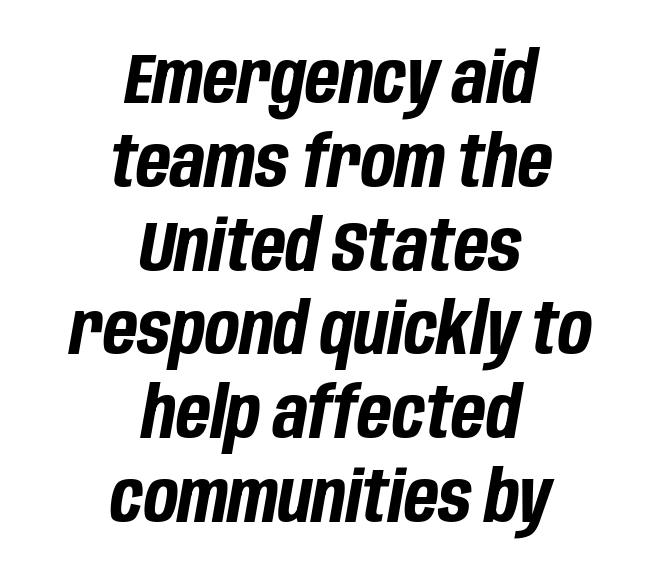
Typesetter's note: full bold, strokes at maximum text heaviness. In terms of posture, this sample is oblique. The passage shown is typed in a proportional face where columns would drift. This rendering uses center alignment, leaving both contours irregular but symmetric. The words here are not underlined.
